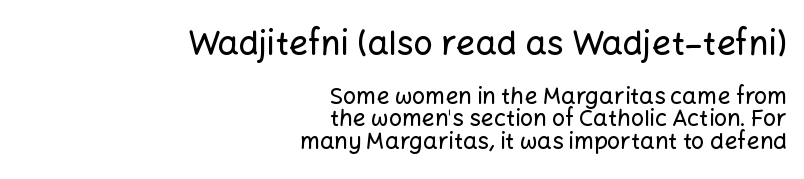
Here the designer chose a conventional face with non-uniform glyph widths. The passage shown has conventional tracking throughout. Typeset ragged left — the right edge is the straight one. The lines are packed closely together with very little leading.
